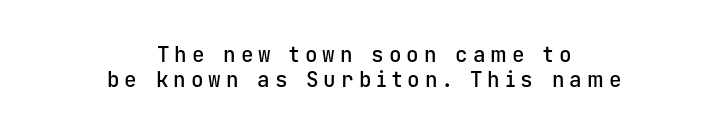
Q: Is the text bold? A: Semi-bold.
Q: Is the text italic (slanted)? A: No, it is upright.
Q: Is the text underlined? A: No.
Q: How is the paragraph aligned? A: Centered.
Q: Is the spacing between letters normal or unusually wide? A: Unusually wide.
